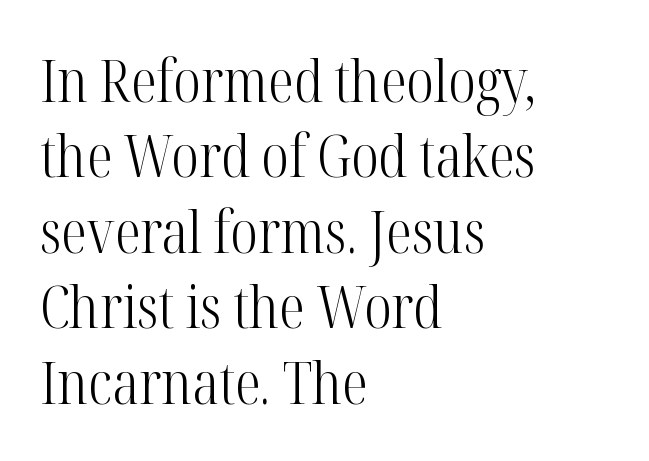
Q: Is the text bold? A: No.
Q: Is the text italic (slanted)? A: No, it is upright.
Q: Is the typeface a serif or a sans-serif typeface? A: Serif.
Q: Is the text underlined? A: No.
Q: How is the paragraph aligned? A: Left-aligned.
Q: Is the spacing between letters normal or unusually wide? A: Normal.
Q: Is the spacing between lines tight, normal or loose? A: Normal.
Q: Width (condensed, normal, or wide)? A: Condensed.
Q: Stroke contrast? A: High.
Q: x-height? A: Medium.
Q: Monospaced? A: No.
